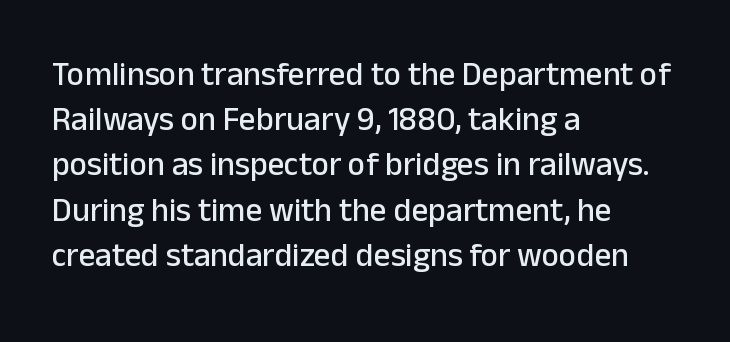
Character widths vary here, with narrow letters taking less room than wide ones. A clean baseline with only descenders dipping below it. Horizontal alignment here is leftward, the default for most running prose. How would I describe the line gaps? Plain and ordinary.
